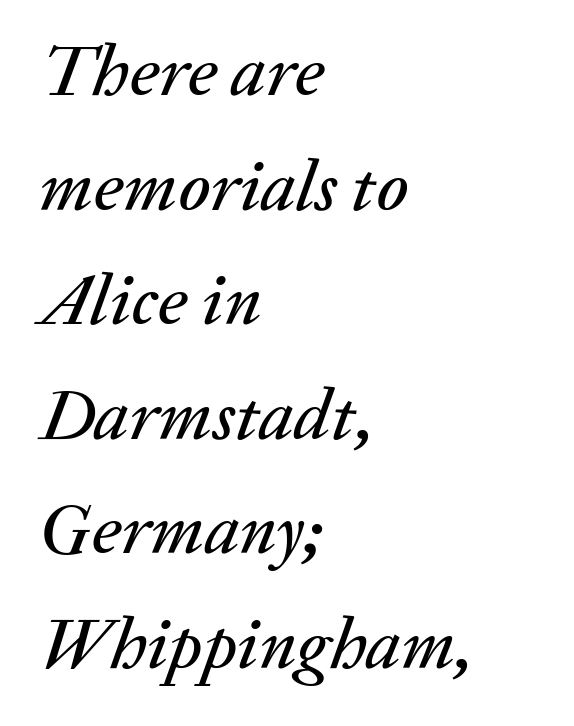
The image shows 73 px text type, italic (leaning right); set left-aligned, normal line spacing (1.57x), normal letter spacing, not underlined; medium stroke contrast and a medium x-height.
